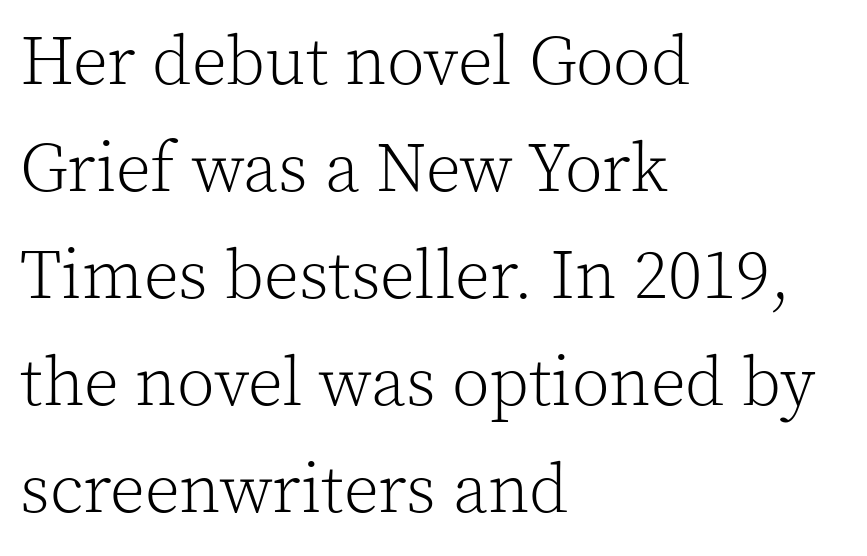
Q: Is the text bold? A: No.
Q: Is the text italic (slanted)? A: No, it is upright.
Q: Is the typeface a serif or a sans-serif typeface? A: Serif.
Q: Is the text underlined? A: No.
Q: How is the paragraph aligned? A: Left-aligned.
Q: Is the spacing between letters normal or unusually wide? A: Normal.
Q: Is the spacing between lines tight, normal or loose? A: Normal.
Q: Width (condensed, normal, or wide)? A: Normal.
Q: x-height? A: Medium.
Q: Monospaced? A: No.
